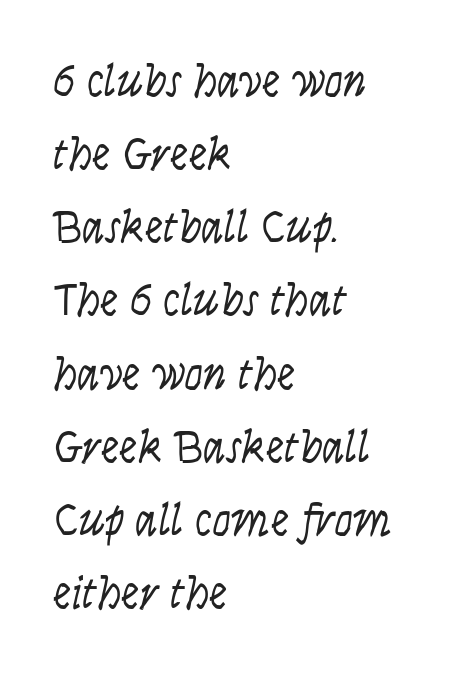
The image shows 46 px light, condensed type, italic (leaning right); set left-aligned, normal line spacing (1.59x), normal letter spacing, not underlined; low stroke contrast and a large x-height.
